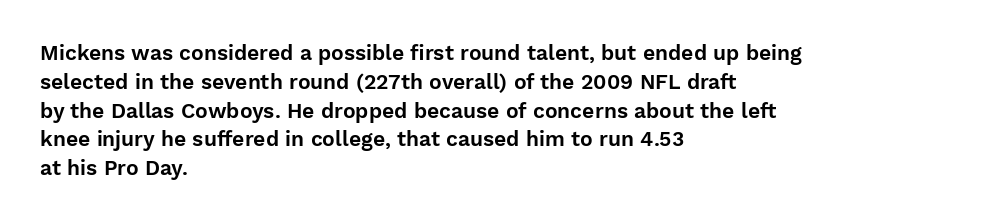
The image shows 21 px text type, upright; set left-aligned, normal line spacing (1.37x), normal letter spacing, not underlined.
